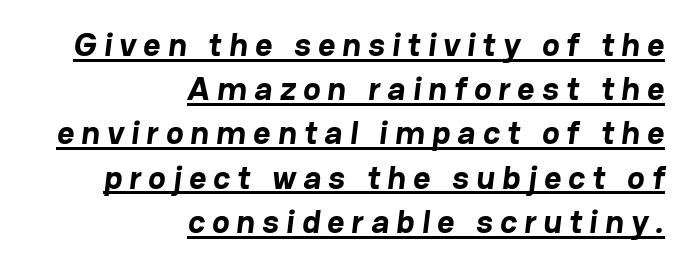
The passage shown is typeset with a sans-serif family. The setting favours the right margin, as signatures and pull-quotes sometimes do. Here the designer chose a conventional face with non-uniform glyph widths. Typographic density is high because the face is bold. Short note: letters widely spaced.
